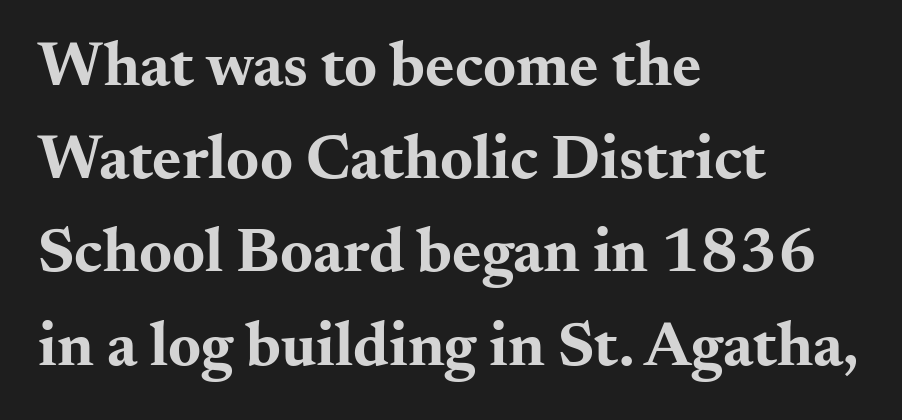
The vertical gap from one line to the next is medium. Regarding serifs, this sample has them. The glyphs have the mass of a bold cut. Characters remain perfectly vertical along every line.
